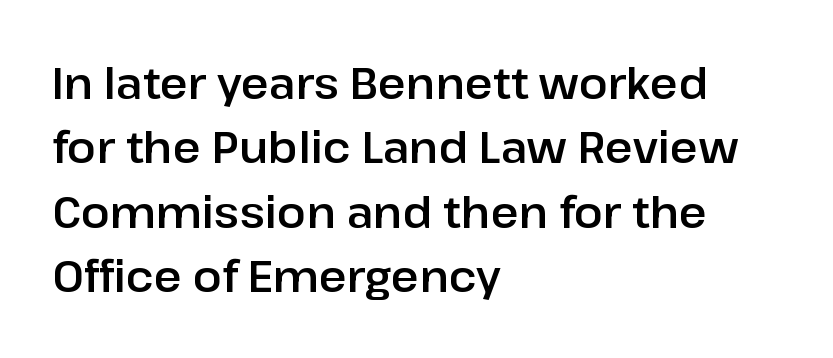
The specimen omits any rule beneath the text block's lines. Note the varied advance widths — an 'i' is clearly narrower than an 'm'. The paragraph shown leans on its left margin. Posture: upright roman. Is this a sans? Yes — the strokes have no serifs. How would I describe the line gaps? Plain and ordinary.
